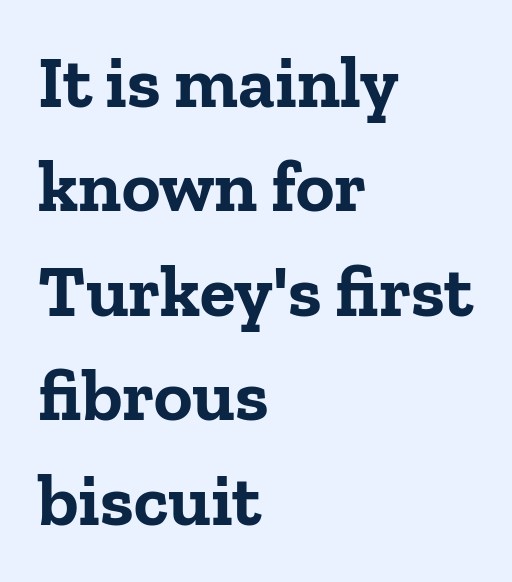
The image shows 73 px bold serif type, upright; set left-aligned, normal line spacing (1.43x), normal letter spacing, not underlined; low stroke contrast and a medium x-height.
